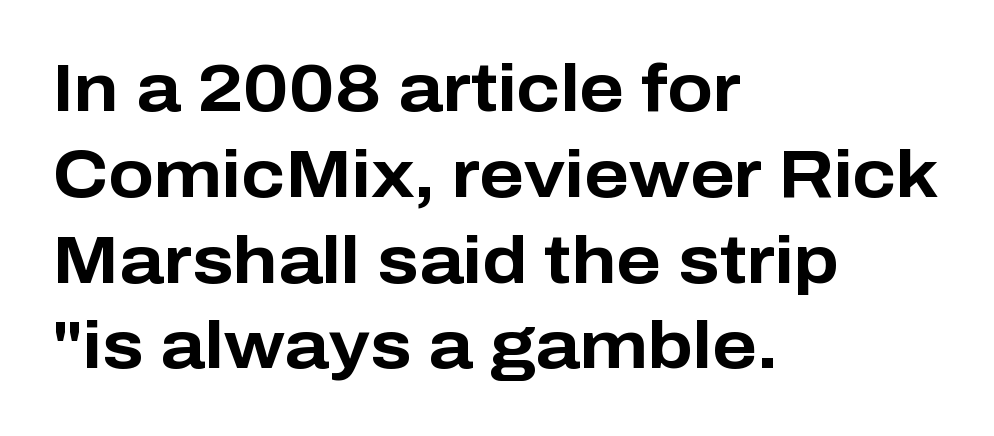
Q: Is the text bold? A: Yes.
Q: Is the text italic (slanted)? A: No, it is upright.
Q: Is the typeface a serif or a sans-serif typeface? A: Sans-serif.
Q: Is the text underlined? A: No.
Q: How is the paragraph aligned? A: Left-aligned.
Q: Is the spacing between letters normal or unusually wide? A: Normal.
Q: Is the spacing between lines tight, normal or loose? A: Normal.
Q: Width (condensed, normal, or wide)? A: Normal.
Q: Stroke contrast? A: Low.
Q: x-height? A: Medium.
Q: Monospaced? A: No.
